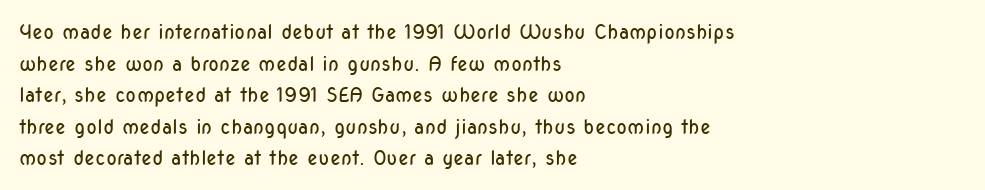
Teacher's note: observe the even left margin — that is flush-left alignment. The passage shown is not underscored anywhere. The rendering uses a moderate line-height, typical for paragraphs. Ascenders rise straight up at ninety degrees. Nobody touched the tracking dial on this one.
